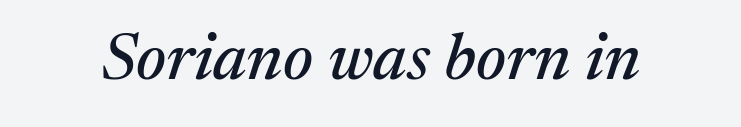
Q: Is the text italic (slanted)? A: Yes, it leans right by about 17 degrees.
Q: Is the typeface a serif or a sans-serif typeface? A: Serif.
Q: Is the text underlined? A: No.
Q: Is the spacing between letters normal or unusually wide? A: Normal.
Q: Width (condensed, normal, or wide)? A: Normal.
Q: Stroke contrast? A: Medium.
Q: x-height? A: Medium.
Q: Monospaced? A: No.
